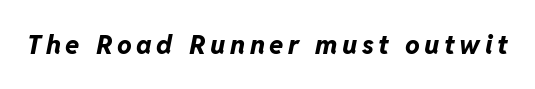
{"italic": "yes", "lean": "right", "slant_degrees": 11, "bold": "yes", "underline": "no", "glyph_px": 26}
